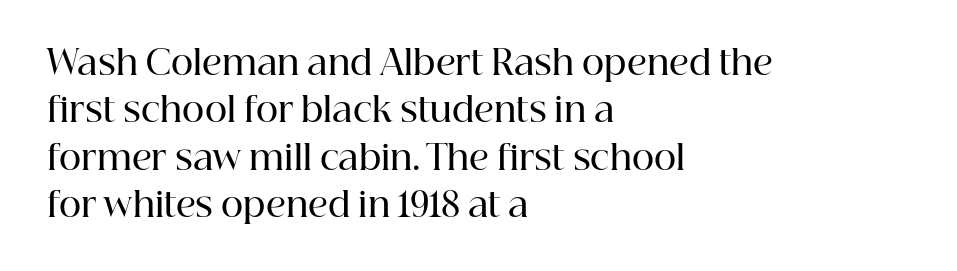
The image shows 34 px semibold serif type, upright; set left-aligned, normal line spacing (1.39x), normal letter spacing, not underlined; high stroke contrast and a medium x-height.
